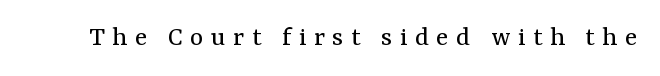
{"serif": "yes", "italic": "no", "bold": "no", "weight": "regular", "width": "normal", "stroke_contrast": "medium", "x_height": "medium", "monospaced": "no", "underline": "no", "letter_spacing": "wide", "letter_spacing_em": 0.25, "glyph_px": 29}
